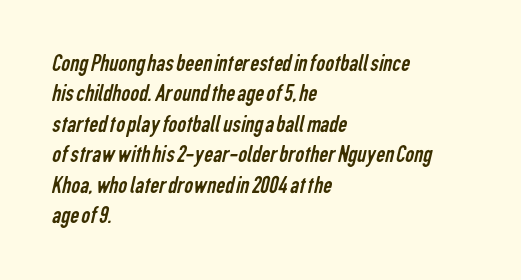
Q: Is the text bold? A: No.
Q: Is the text underlined? A: No.
Q: How is the paragraph aligned? A: Left-aligned.
Q: Is the spacing between letters normal or unusually wide? A: Normal.
